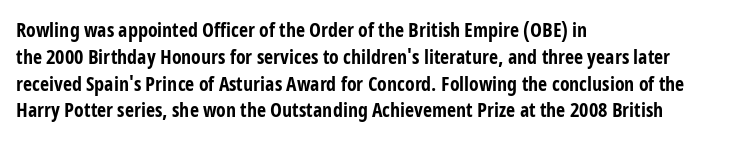
{"italic": "no", "bold": "yes", "underline": "no", "align": "left", "line_spacing": "normal", "line_spacing_ratio": 1.34, "letter_spacing": "normal", "letter_spacing_em": 0.0, "glyph_px": 20}
